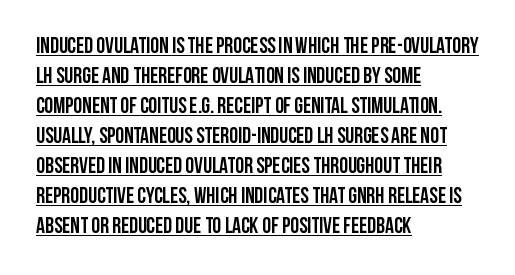
Q: Is the text bold? A: Yes.
Q: Is the text italic (slanted)? A: No, it is upright.
Q: Is the text underlined? A: Yes.
Q: How is the paragraph aligned? A: Left-aligned.
Q: Is the spacing between letters normal or unusually wide? A: Normal.
Q: Is the spacing between lines tight, normal or loose? A: Normal.
